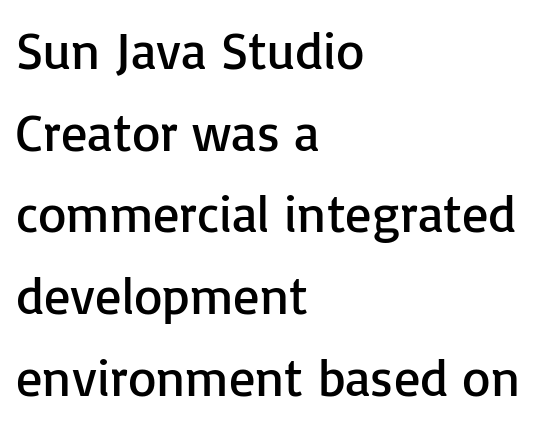
Letters have the restrained weight of plain body copy at most. Honestly, the letter spacing is just normal — you wouldn't notice it. Type without underlining. One glance says typical: line gaps are just what's usual.
